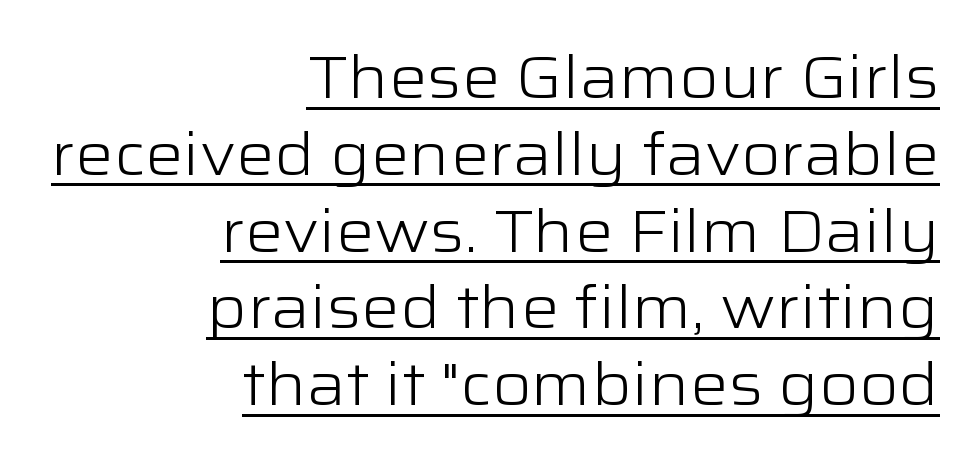
Is this a fixed-width face? No — the glyphs have proportional, varying widths. Note: no serifs on the glyphs. Horizontal alignment here is rightward, an uncommon choice for prose. The words here are underlined.
